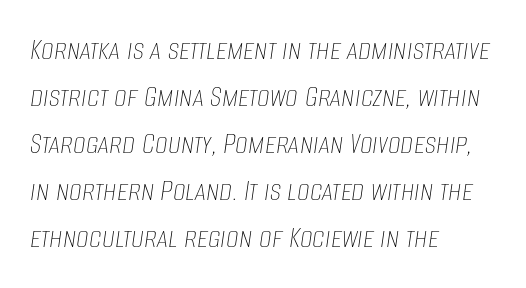
The face used here is proportionally spaced, like ordinary book or web type. This sample uses plain, unmodified letter spacing. Summary of weight: not heavy and not bold. Plain, unruled lines of type. How would I describe the line gaps? Plain and ordinary.
